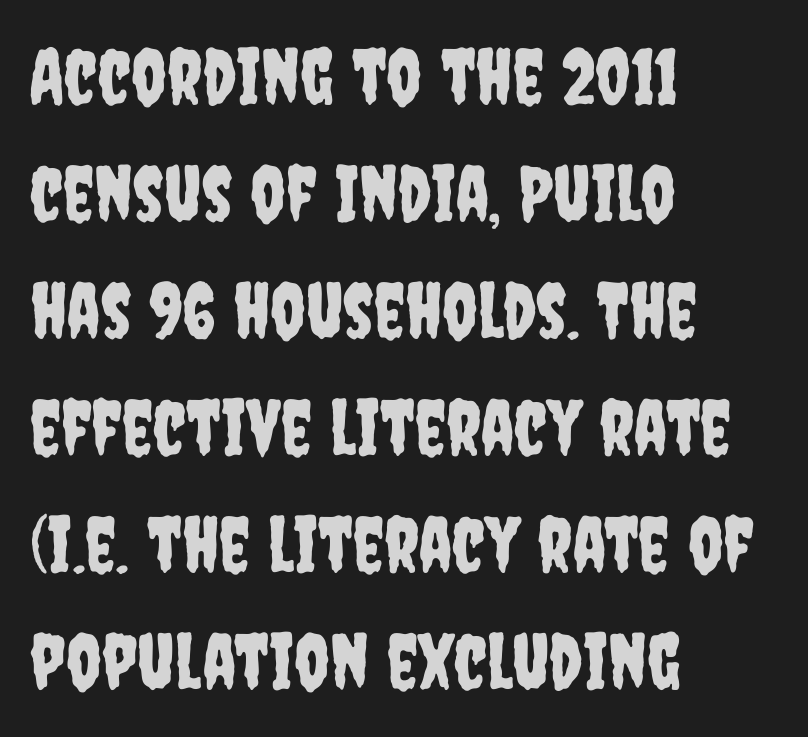
The rendering shows plain stroke endings on the letterforms — a sans-serif design. A typesetter would mark this as roman, not italic. The rendering uses natural spacing where letterforms have individual widths. These lines are set flush left with a ragged right edge. The designer left line spacing at the default.
